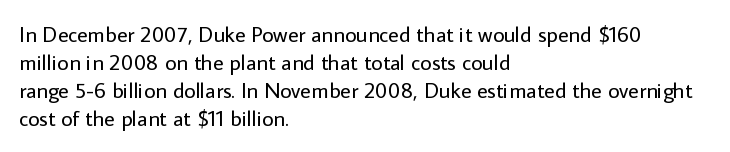
The image shows 22 px text type, upright; set left-aligned, normal line spacing (1.28x), normal letter spacing, not underlined.
